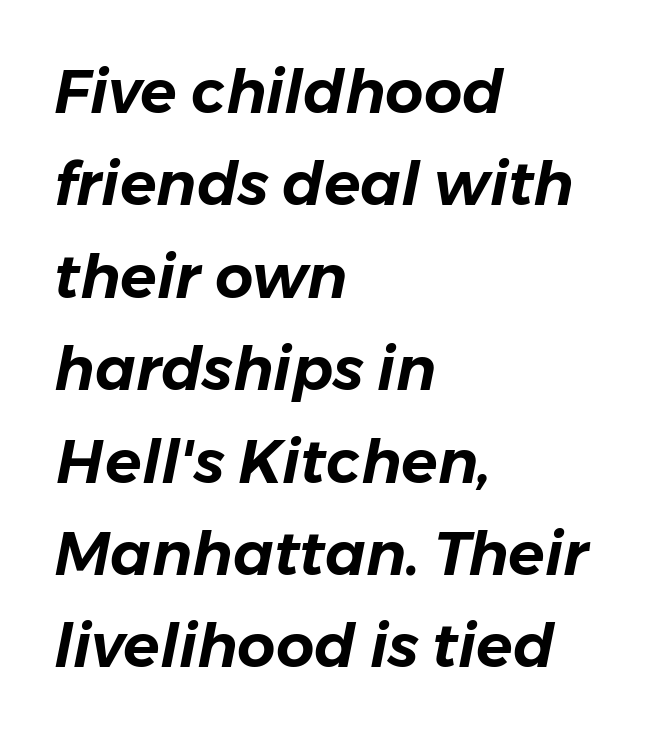
Q: Is the text italic (slanted)? A: Yes, it leans right by about 11 degrees.
Q: Is the text underlined? A: No.
Q: How is the paragraph aligned? A: Left-aligned.
Q: Is the spacing between letters normal or unusually wide? A: Normal.
Q: Is the spacing between lines tight, normal or loose? A: Normal.
Q: Width (condensed, normal, or wide)? A: Normal.
Q: Stroke contrast? A: Low.
Q: x-height? A: Medium.
Q: Monospaced? A: No.
